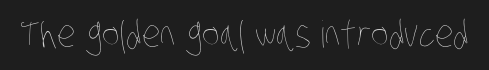
The image shows 37 px thin, condensed type; set normal letter spacing, not underlined; low stroke contrast and a large x-height.
